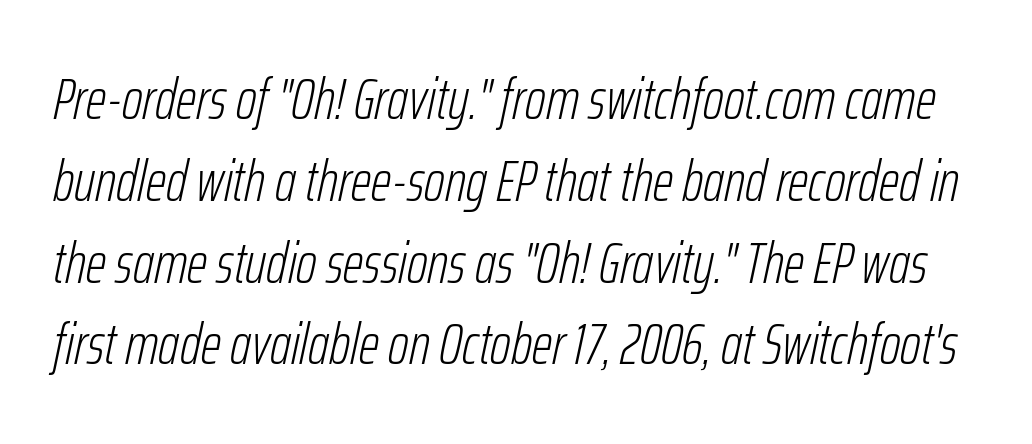
An italicized treatment has been applied to the whole sample. Weight class: somewhere from thin through regular. Nothing unusual about the tracking: characters are spaced as the font intends. Anything drawn beneath the words? Only blank space. Whoever set this chose a conventional vertical rhythm.
